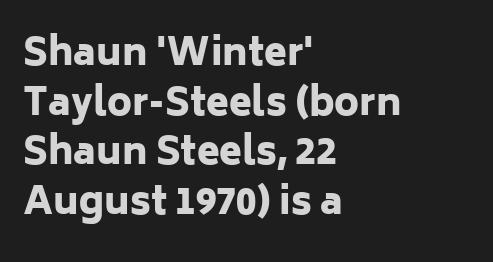
{"serif": "no", "italic": "no", "bold": "yes", "weight": "heavy", "width": "normal", "stroke_contrast": "low", "x_height": "medium", "monospaced": "no", "underline": "no", "align": "left", "line_spacing": "normal", "line_spacing_ratio": 1.34, "letter_spacing": "normal", "letter_spacing_em": 0.0, "glyph_px": 37}
